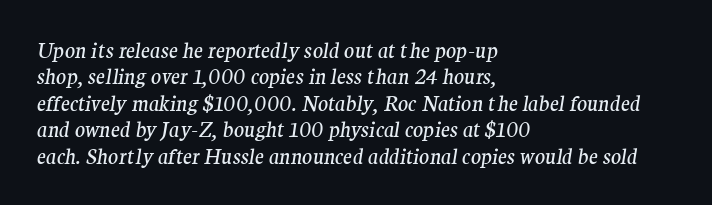
The image shows 21 px text type, italic (leaning right); set left-aligned, normal line spacing (1.26x), normal letter spacing, not underlined.
